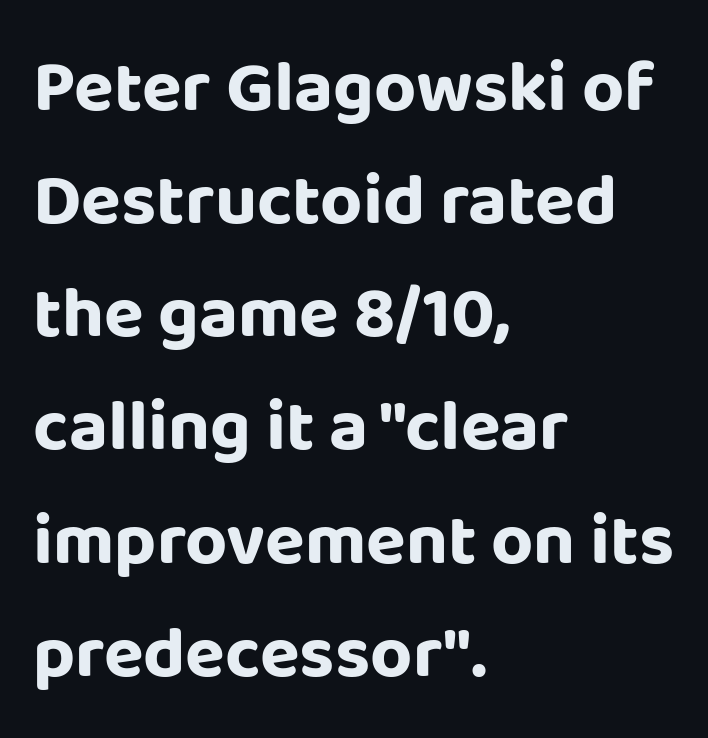
The image shows 73 px bold sans-serif type, upright; set left-aligned, normal line spacing (1.55x), normal letter spacing, not underlined; low stroke contrast and a large x-height.
